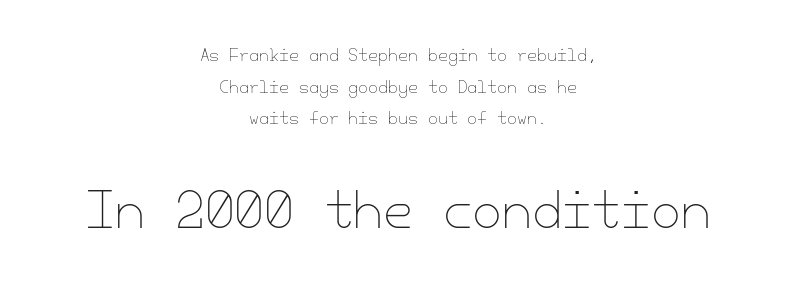
Line spacing here is loose. Caption: face not bold, strokes unweighted. The horizontal fit of the characters is conventional and even. Every row of glyphs is offset so its center matches the block's center.
